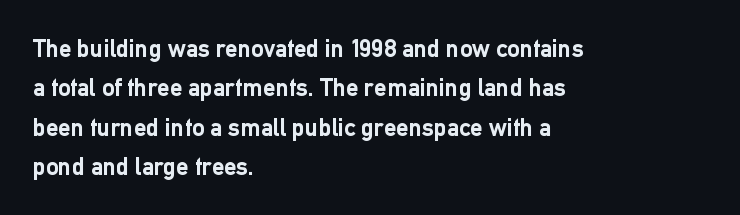
The image shows 25 px bold type, upright; set left-aligned, normal line spacing (1.58x), normal letter spacing, not underlined.
